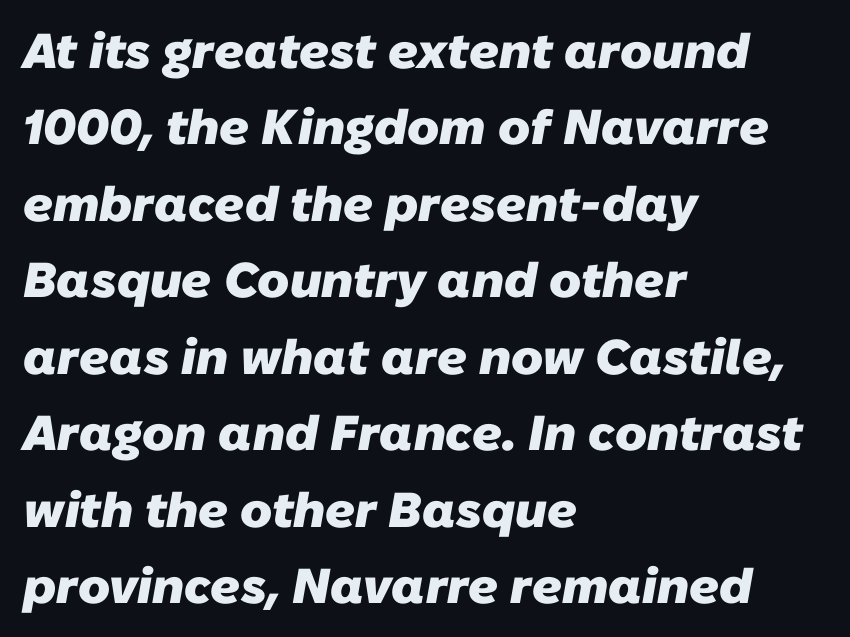
Each line starts at the same left margin while the right side varies. Chunky letters — that's bold for sure. Note the varied advance widths — an 'i' is clearly narrower than an 'm'. Nope, no serifs anywhere on these letters. Honestly, the row spacing looks completely unremarkable.
